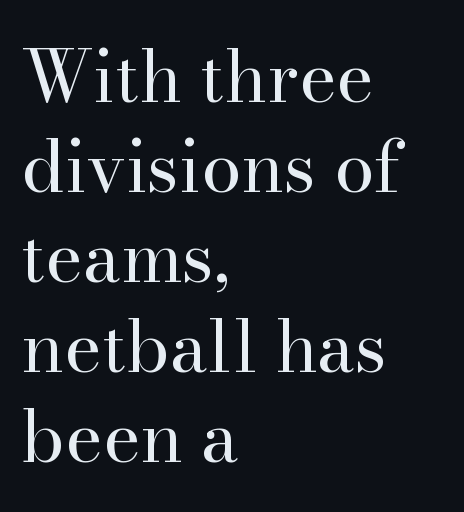
{"serif": "yes", "italic": "no", "bold": "no", "weight": "regular", "width": "normal", "stroke_contrast": "high", "x_height": "small", "monospaced": "no", "underline": "no", "align": "left", "line_spacing": "normal", "line_spacing_ratio": 1.25, "letter_spacing": "normal", "letter_spacing_em": 0.0, "glyph_px": 72}
